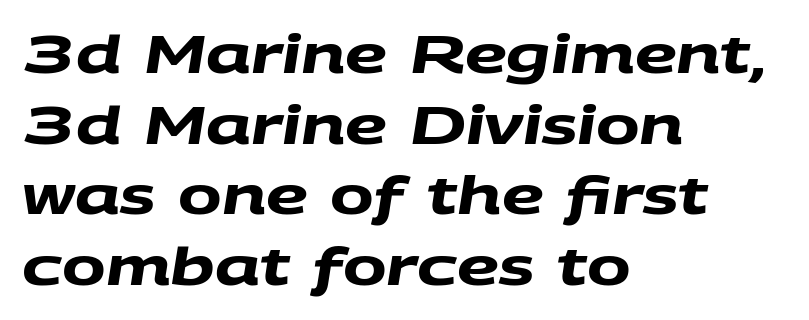
The image shows 52 px heavy, wide sans-serif type; set left-aligned, normal line spacing (1.36x), normal letter spacing, not underlined; medium stroke contrast and a large x-height.
